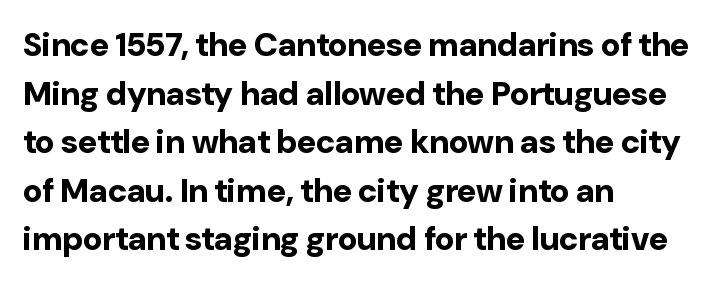
Q: Is the text bold? A: Yes.
Q: Is the text italic (slanted)? A: No, it is upright.
Q: Is the typeface a serif or a sans-serif typeface? A: Sans-serif.
Q: Is the text underlined? A: No.
Q: How is the paragraph aligned? A: Left-aligned.
Q: Is the spacing between letters normal or unusually wide? A: Normal.
Q: Is the spacing between lines tight, normal or loose? A: Normal.
Q: Width (condensed, normal, or wide)? A: Normal.
Q: Stroke contrast? A: Low.
Q: x-height? A: Medium.
Q: Monospaced? A: No.
